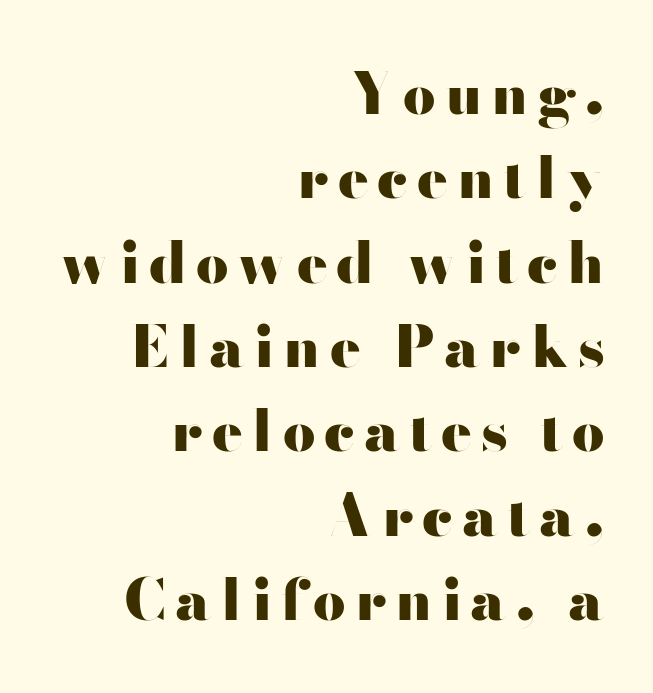
{"italic": "no", "bold": "yes", "weight": "heavy", "width": "wide", "stroke_contrast": "high", "x_height": "small", "monospaced": "no", "underline": "no", "align": "right", "line_spacing": "normal", "line_spacing_ratio": 1.48, "glyph_px": 57}
